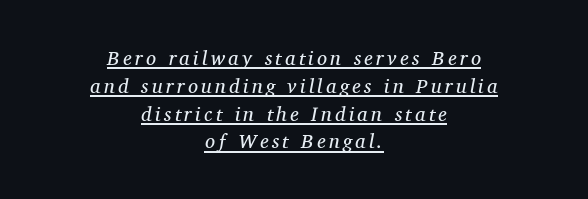
{"italic": "yes", "lean": "right", "slant_degrees": 11, "bold": "no", "underline": "yes", "align": "center", "line_spacing": "normal", "line_spacing_ratio": 1.39, "glyph_px": 20}
